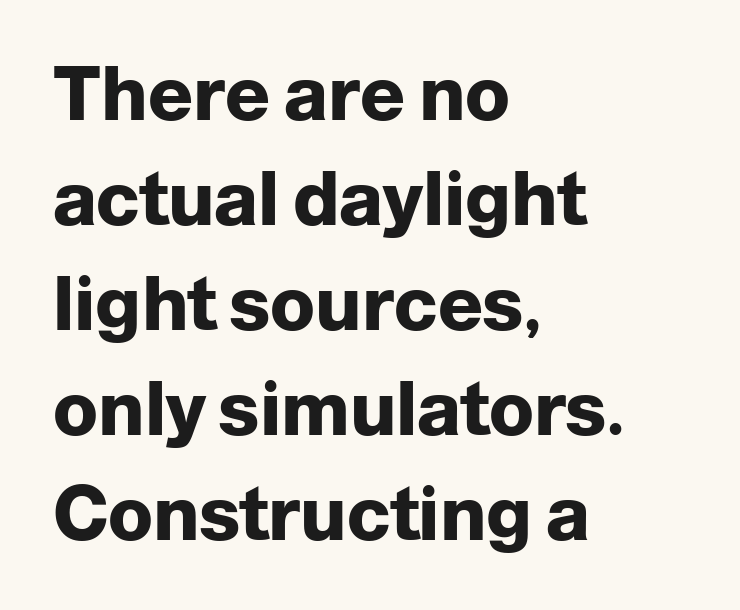
The image shows 74 px heavy sans-serif type, upright; set left-aligned, normal line spacing (1.42x), normal letter spacing, not underlined; low stroke contrast and a medium x-height.
